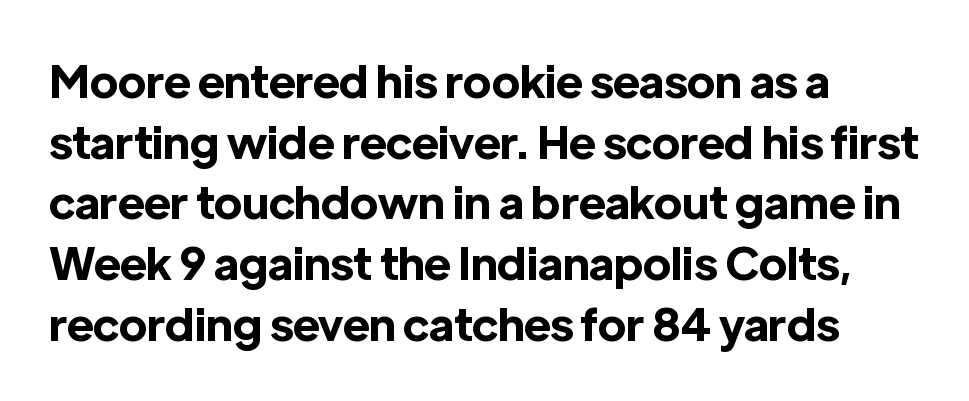
{"serif": "no", "italic": "no", "bold": "yes", "weight": "bold", "width": "normal", "x_height": "medium", "monospaced": "no", "underline": "no", "align": "left", "line_spacing": "normal", "line_spacing_ratio": 1.35, "letter_spacing": "normal", "letter_spacing_em": 0.0, "glyph_px": 45}
